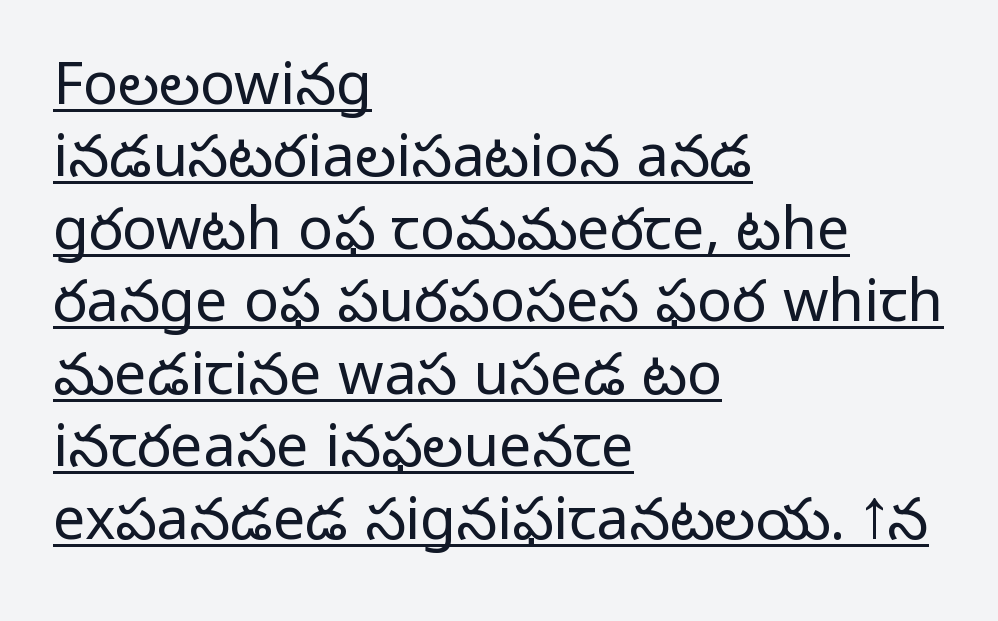
{"serif": "no", "italic": "no", "bold": "no", "weight": "light", "width": "normal", "stroke_contrast": "low", "x_height": "medium", "monospaced": "no", "underline": "yes", "align": "left", "line_spacing": "normal", "line_spacing_ratio": 1.25, "letter_spacing": "normal", "letter_spacing_em": 0.0, "glyph_px": 58}
